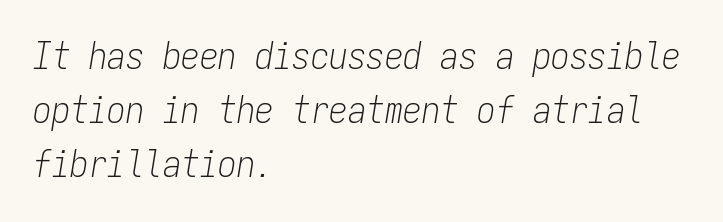
The image shows 37 px light, condensed type, italic (leaning right), monospaced; set left-aligned, normal line spacing (1.46x), normal letter spacing, not underlined; low stroke contrast and a medium x-height.
